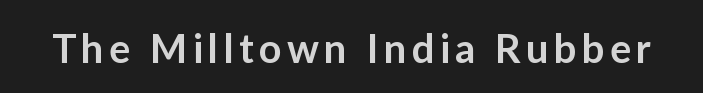
Q: Is the text bold? A: Semi-bold.
Q: Is the text italic (slanted)? A: No, it is upright.
Q: Is the typeface a serif or a sans-serif typeface? A: Sans-serif.
Q: Is the text underlined? A: No.
Q: Width (condensed, normal, or wide)? A: Normal.
Q: Stroke contrast? A: Low.
Q: x-height? A: Medium.
Q: Monospaced? A: No.
